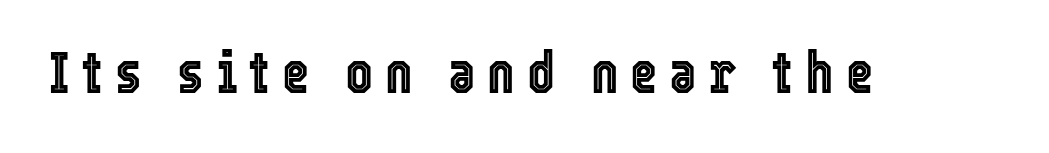
{"italic": "no", "width": "condensed", "x_height": "medium", "monospaced": "no", "underline": "no", "letter_spacing": "wide", "letter_spacing_em": 0.2, "glyph_px": 59}
